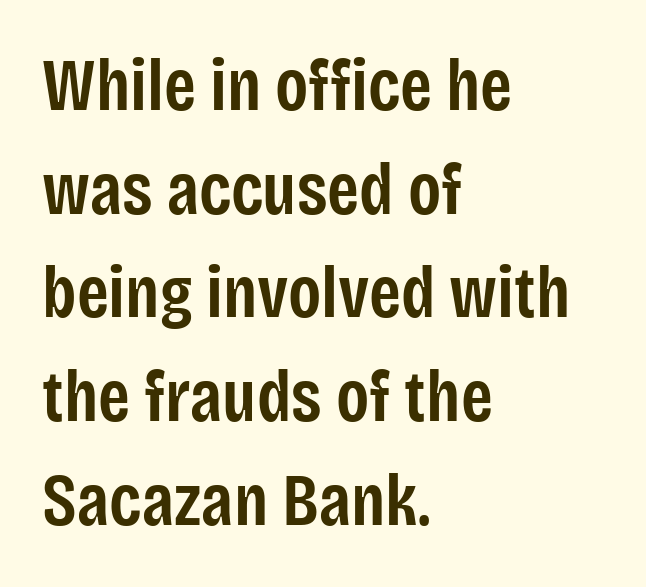
Q: Is the text bold? A: Semi-bold.
Q: Is the text italic (slanted)? A: No, it is upright.
Q: Is the typeface a serif or a sans-serif typeface? A: Sans-serif.
Q: Is the text underlined? A: No.
Q: How is the paragraph aligned? A: Left-aligned.
Q: Is the spacing between letters normal or unusually wide? A: Normal.
Q: Is the spacing between lines tight, normal or loose? A: Normal.
Q: Width (condensed, normal, or wide)? A: Condensed.
Q: Stroke contrast? A: Low.
Q: x-height? A: Large.
Q: Monospaced? A: No.
